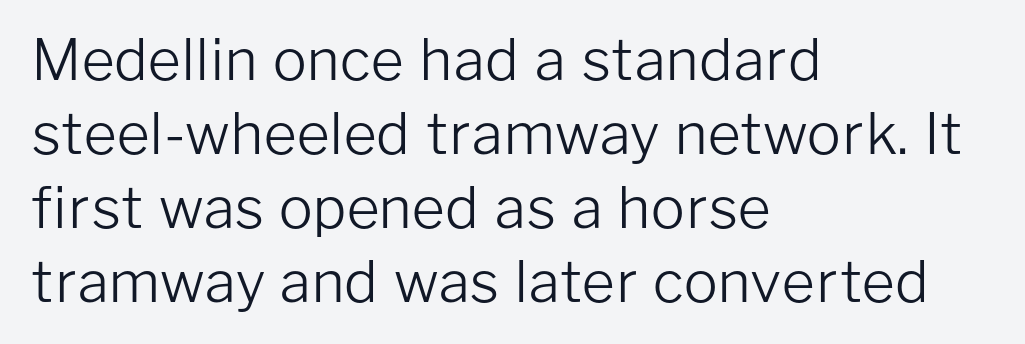
These lines keep a tight, regular rhythm from letter to letter. Reading down the column, the eye jumps a familiar distance to each next line. The letters advance in unequal steps, a hallmark of proportional type. The weight tops out at a normal text grade.
